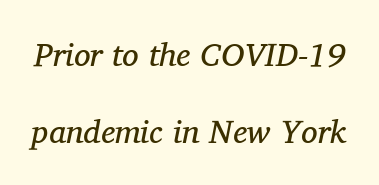
The image shows 33 px regular-weight serif type, italic (leaning right); set loose line spacing (2.34x), normal letter spacing, not underlined; medium stroke contrast and a medium x-height.
